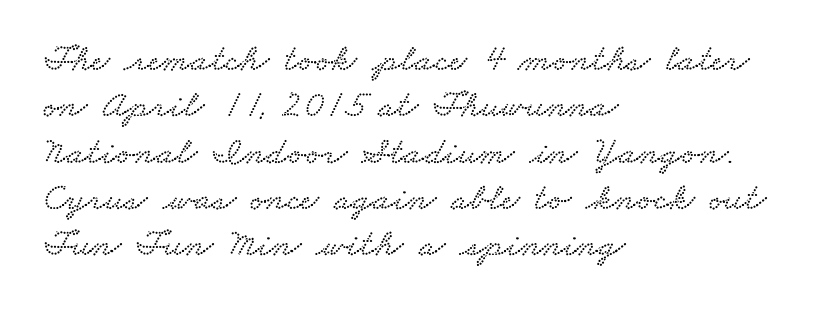
{"serif": "yes", "width": "wide", "stroke_contrast": "low", "x_height": "small", "monospaced": "no", "underline": "no", "align": "left", "line_spacing_ratio": 1.22, "letter_spacing": "normal", "letter_spacing_em": 0.0, "glyph_px": 38}
